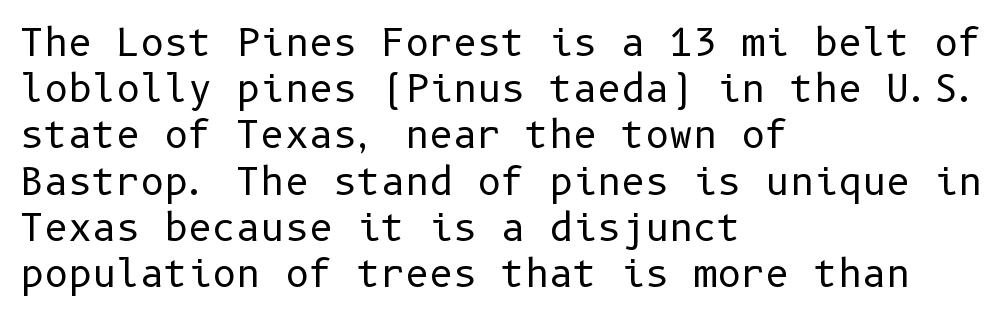
Nothing unusual about the tracking: characters are spaced as the font intends. A typesetter would mark this as roman, not italic. Interline gaps are of average width in this sample. Underlining? Definitely not there.
